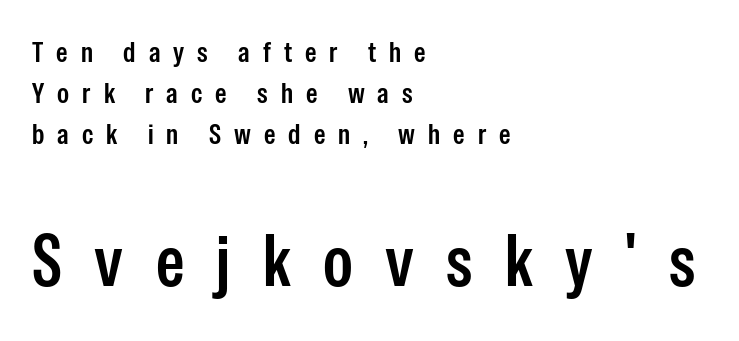
The image shows 72 px semibold, condensed sans-serif type, upright; set left-aligned, normal line spacing (1.42x), unusually wide letter spacing (+0.45 em), not underlined; the second (bottom) block is 2.48x larger; low stroke contrast and a medium x-height.
